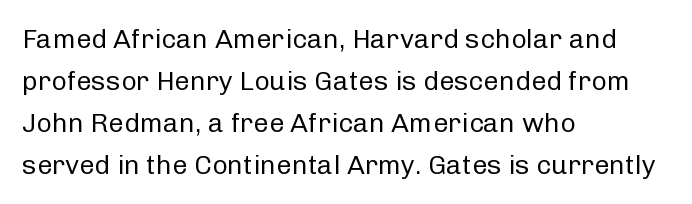
Q: Is the text bold? A: No.
Q: Is the text italic (slanted)? A: No, it is upright.
Q: Is the text underlined? A: No.
Q: How is the paragraph aligned? A: Left-aligned.
Q: Is the spacing between letters normal or unusually wide? A: Normal.
Q: Is the spacing between lines tight, normal or loose? A: Normal.
